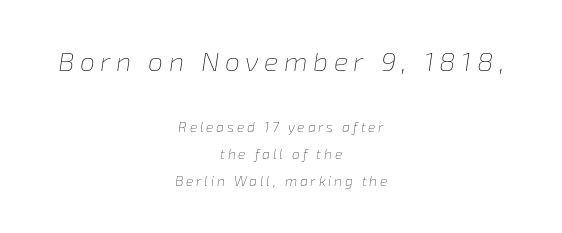
{"italic": "yes", "lean": "right", "slant_degrees": 8, "bold": "no", "underline": "no", "align": "center", "line_spacing": "loose", "line_spacing_ratio": 1.93, "letter_spacing": "wide", "letter_spacing_em": 0.2, "larger_block": "first", "size_ratio": 1.93, "glyph_px": 27}
